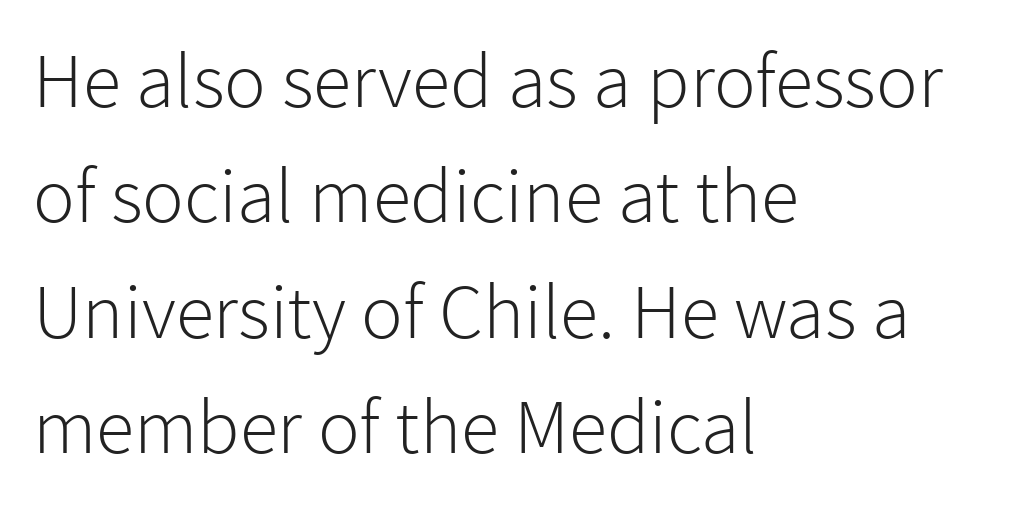
{"serif": "no", "italic": "no", "bold": "no", "weight": "light", "width": "normal", "stroke_contrast": "low", "x_height": "medium", "monospaced": "no", "underline": "no", "align": "left", "line_spacing": "normal", "line_spacing_ratio": 1.48, "letter_spacing": "normal", "letter_spacing_em": 0.0, "glyph_px": 78}
